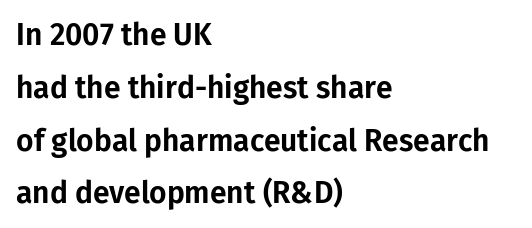
Q: Is the text italic (slanted)? A: No, it is upright.
Q: Is the typeface a serif or a sans-serif typeface? A: Sans-serif.
Q: Is the text underlined? A: No.
Q: How is the paragraph aligned? A: Left-aligned.
Q: Is the spacing between letters normal or unusually wide? A: Normal.
Q: Width (condensed, normal, or wide)? A: Normal.
Q: Stroke contrast? A: Low.
Q: x-height? A: Medium.
Q: Monospaced? A: No.
